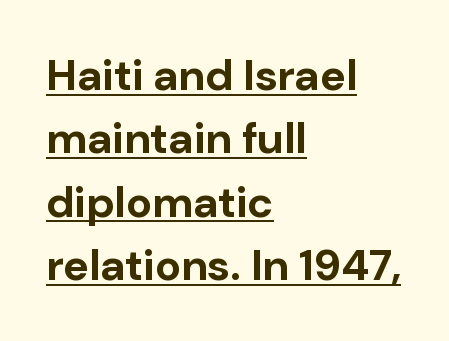
Q: Is the text bold? A: Yes.
Q: Is the text italic (slanted)? A: No, it is upright.
Q: Is the typeface a serif or a sans-serif typeface? A: Sans-serif.
Q: Is the text underlined? A: Yes.
Q: How is the paragraph aligned? A: Left-aligned.
Q: Is the spacing between letters normal or unusually wide? A: Normal.
Q: Is the spacing between lines tight, normal or loose? A: Normal.
Q: Width (condensed, normal, or wide)? A: Normal.
Q: Stroke contrast? A: Low.
Q: x-height? A: Medium.
Q: Monospaced? A: No.
